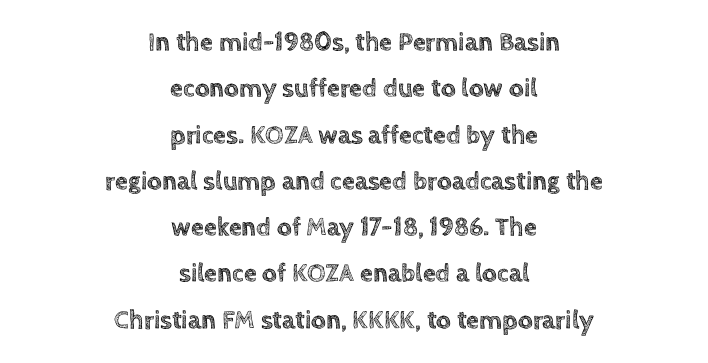
{"italic": "no", "underline": "no", "align": "center", "line_spacing_ratio": 1.78, "letter_spacing": "normal", "letter_spacing_em": 0.0, "glyph_px": 26}
